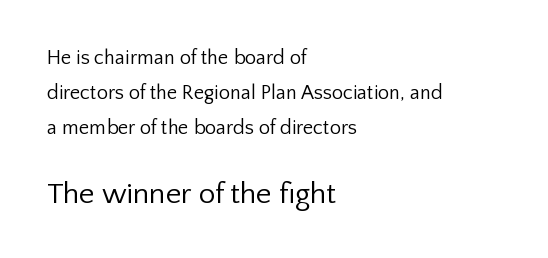
The image shows 30 px regular-weight sans-serif type, upright; set left-aligned, line spacing 1.76x, normal letter spacing, not underlined; the second (bottom) block is 1.5x larger; low stroke contrast and a medium x-height.
